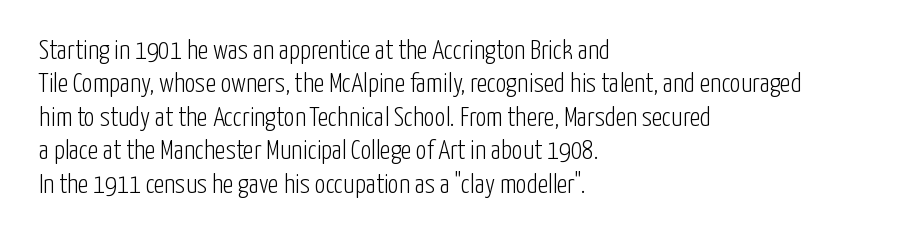
The image shows 27 px text type, upright; set left-aligned, line spacing 1.24x, normal letter spacing, not underlined.
